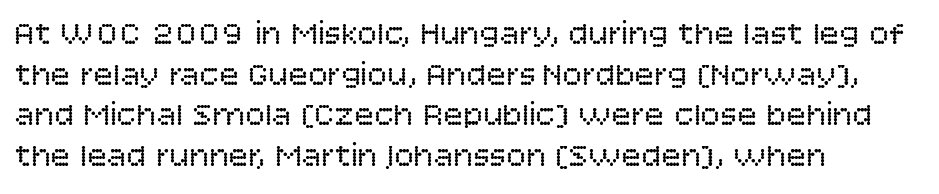
{"serif": "no", "italic": "no", "bold": "no", "weight": "regular", "width": "normal", "stroke_contrast": "low", "x_height": "large", "monospaced": "no", "underline": "no", "align": "left", "line_spacing_ratio": 1.23, "letter_spacing": "normal", "letter_spacing_em": 0.0, "glyph_px": 33}
